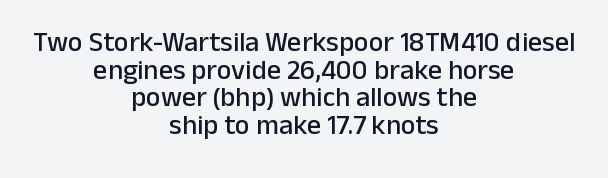
The image shows 28 px sans-serif type, upright; set centered, tight line spacing (0.99x), normal letter spacing, not underlined; low stroke contrast and a medium x-height.
